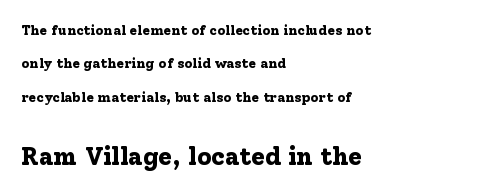
Q: Is the text bold? A: Yes.
Q: Is the text italic (slanted)? A: No, it is upright.
Q: Is the text underlined? A: No.
Q: How is the paragraph aligned? A: Left-aligned.
Q: Is the spacing between letters normal or unusually wide? A: Normal.
Q: Is the spacing between lines tight, normal or loose? A: Loose.
Q: Which block of text is set in a larger size, the first (top) or the second (bottom)? A: The second (bottom) one.
